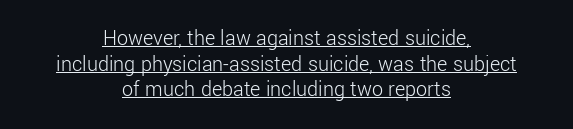
{"italic": "no", "bold": "no", "underline": "yes", "align": "center", "line_spacing_ratio": 1.16, "letter_spacing": "normal", "letter_spacing_em": 0.0, "glyph_px": 22}
